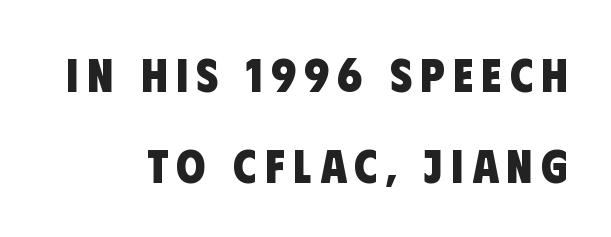
Q: Is the text bold? A: Yes.
Q: Is the typeface a serif or a sans-serif typeface? A: Sans-serif.
Q: Is the text underlined? A: No.
Q: Is the spacing between lines tight, normal or loose? A: Loose.
Q: Width (condensed, normal, or wide)? A: Condensed.
Q: Stroke contrast? A: Low.
Q: x-height? A: Large.
Q: Monospaced? A: No.
